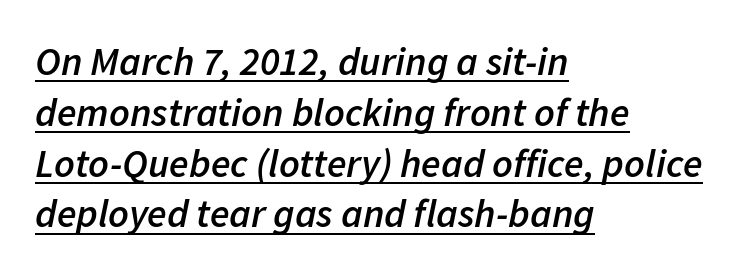
{"italic": "yes", "lean": "right", "slant_degrees": 11, "bold": "semi", "weight": "semibold", "width": "normal", "stroke_contrast": "low", "x_height": "medium", "monospaced": "no", "underline": "yes", "align": "left", "line_spacing": "normal", "line_spacing_ratio": 1.27, "letter_spacing": "normal", "letter_spacing_em": 0.0, "glyph_px": 40}
